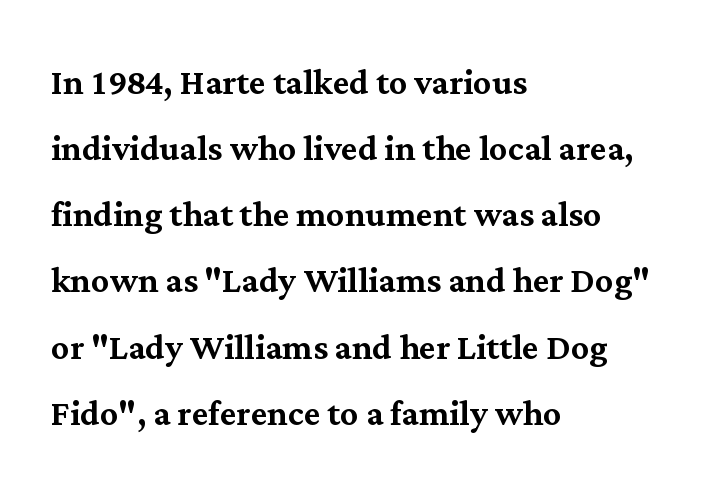
{"serif": "yes", "italic": "no", "width": "normal", "stroke_contrast": "medium", "x_height": "medium", "monospaced": "no", "underline": "no", "align": "left", "line_spacing": "normal", "line_spacing_ratio": 1.47, "letter_spacing": "normal", "letter_spacing_em": 0.0, "glyph_px": 45}
